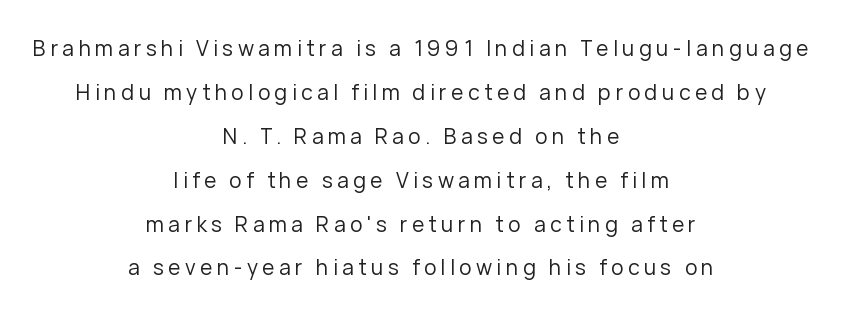
The image shows 21 px text type, upright; set centered, loose line spacing (2.09x), unusually wide letter spacing (+0.21 em), not underlined.
